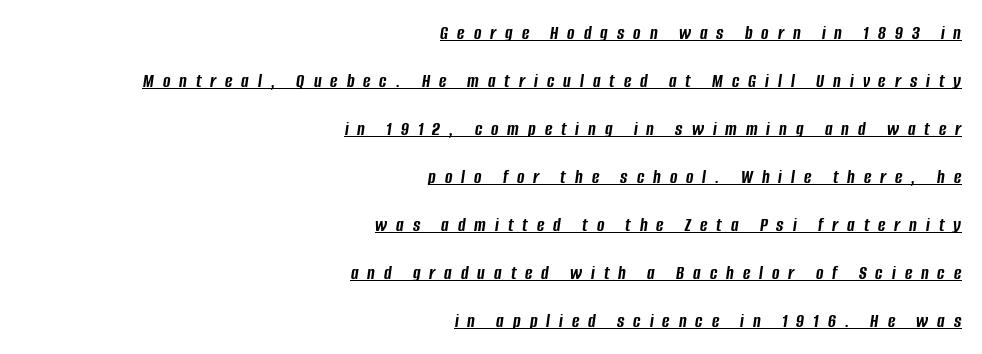
Q: Is the text bold? A: Yes.
Q: Is the text italic (slanted)? A: Yes, it leans right by about 8 degrees.
Q: Is the text underlined? A: Yes.
Q: How is the paragraph aligned? A: Right-aligned.
Q: Is the spacing between letters normal or unusually wide? A: Unusually wide.
Q: Is the spacing between lines tight, normal or loose? A: Loose.
